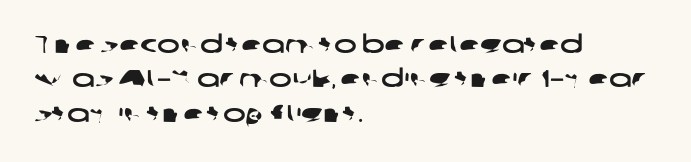
{"underline": "no", "align": "left", "line_spacing": "normal", "line_spacing_ratio": 1.43, "letter_spacing": "normal", "letter_spacing_em": 0.0, "glyph_px": 24}
